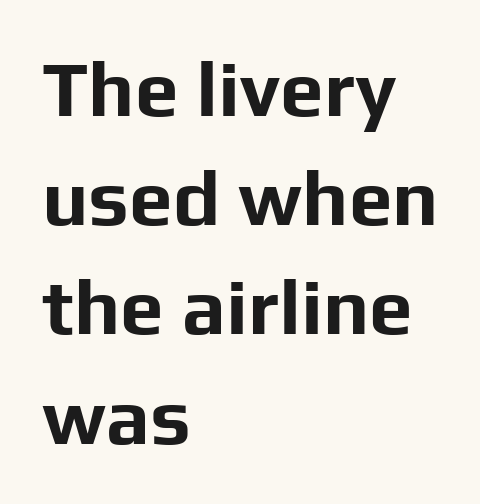
These lines stack with their left ends in a neat column. Each letter's strokes conclude bluntly, with no projecting serifs. The rendering keeps characters at their native spacing. Heavy, bold letterforms. Nope, not italic — everything's standing straight. Descender tails drop into unmarked territory.
